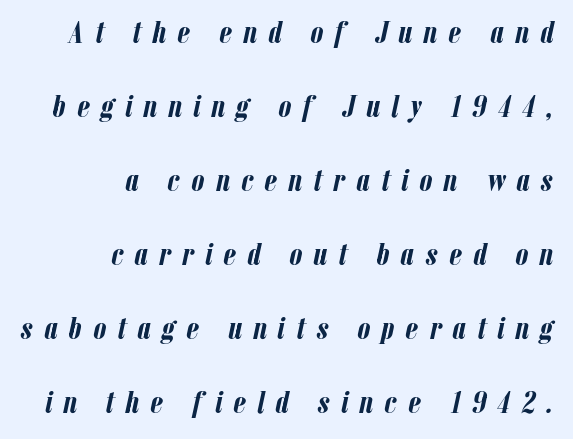
{"italic": "yes", "lean": "right", "slant_degrees": 12, "bold": "yes", "weight": "semibold", "width": "condensed", "stroke_contrast": "low", "x_height": "medium", "monospaced": "no", "underline": "no", "align": "right", "line_spacing": "loose", "line_spacing_ratio": 2.31, "letter_spacing": "wide", "letter_spacing_em": 0.35, "glyph_px": 32}
